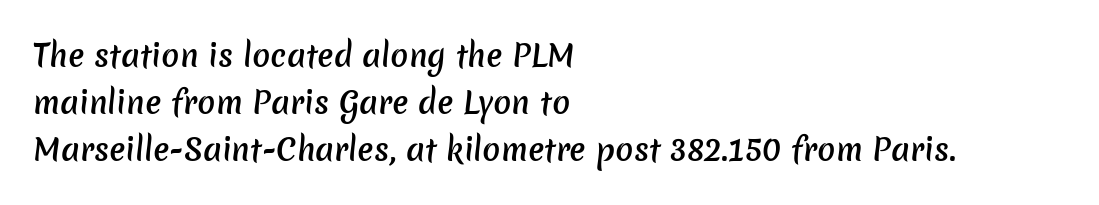
The image shows 30 px semibold sans-serif type; set left-aligned, normal line spacing (1.56x), normal letter spacing, not underlined; low stroke contrast and a medium x-height.
